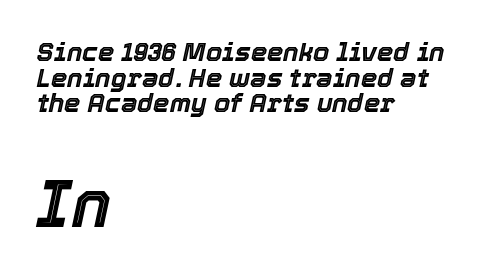
{"italic": "yes", "lean": "right", "slant_degrees": 12, "width": "normal", "x_height": "medium", "monospaced": "no", "underline": "no", "align": "left", "line_spacing": "tight", "line_spacing_ratio": 0.99, "letter_spacing": "normal", "letter_spacing_em": 0.0, "larger_block": "second", "size_ratio": 2.54, "glyph_px": 66}
